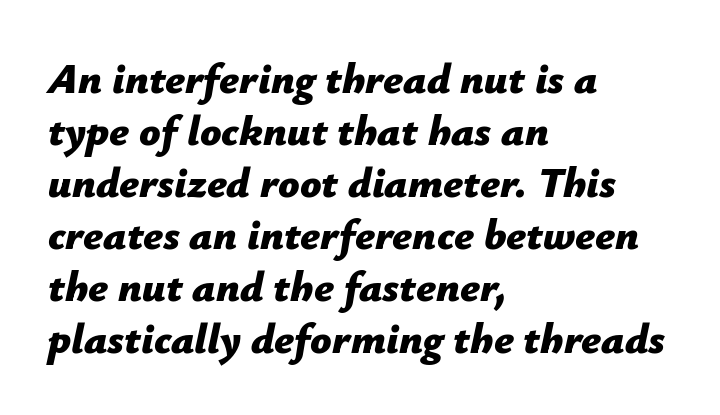
Q: Is the text bold? A: Yes.
Q: Is the text italic (slanted)? A: Yes, it leans right by about 12 degrees.
Q: Is the text underlined? A: No.
Q: How is the paragraph aligned? A: Left-aligned.
Q: Is the spacing between letters normal or unusually wide? A: Normal.
Q: Width (condensed, normal, or wide)? A: Normal.
Q: Stroke contrast? A: Low.
Q: x-height? A: Medium.
Q: Monospaced? A: No.
